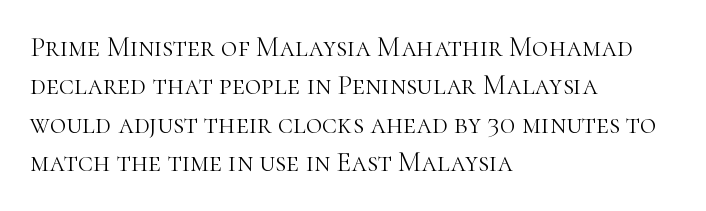
What kind of face is this? One with serifs. The letters stand upright; this is a roman face. Only glyphs here, with clear space below each row. Successive baselines arrive at the customary interval. Unbolded letterforms with no extra heft. Short and long lines alike share a common starting point at left.
